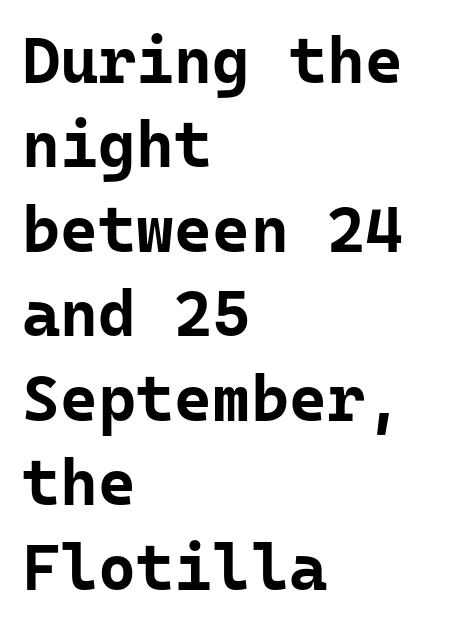
{"serif": "no", "italic": "no", "bold": "yes", "weight": "bold", "width": "normal", "stroke_contrast": "low", "x_height": "medium", "monospaced": "yes", "underline": "no", "align": "left", "line_spacing": "normal", "line_spacing_ratio": 1.3, "letter_spacing": "normal", "letter_spacing_em": 0.0, "glyph_px": 65}
